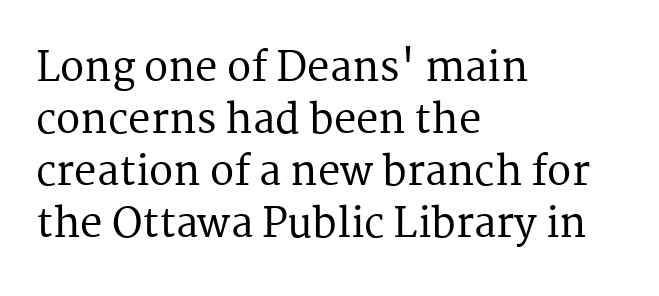
The image shows 40 px serif type, upright; set left-aligned, normal line spacing (1.3x), normal letter spacing, not underlined; medium stroke contrast and a medium x-height.
